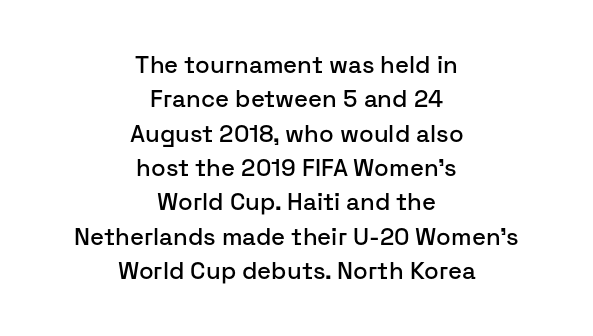
The image shows 24 px text type, upright; set centered, normal line spacing (1.43x), normal letter spacing, not underlined.
